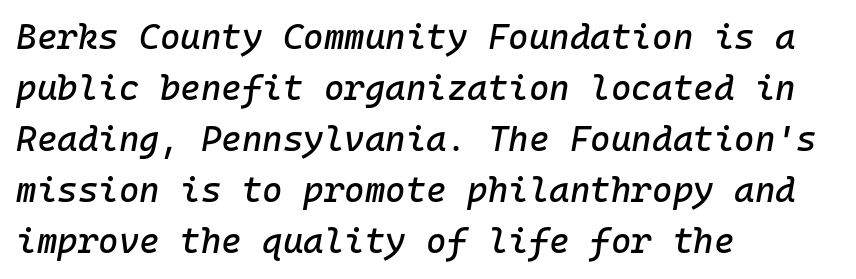
The image shows 35 px text type, italic (leaning right), monospaced; set left-aligned, normal line spacing (1.46x), normal letter spacing, not underlined; low stroke contrast and a medium x-height.
